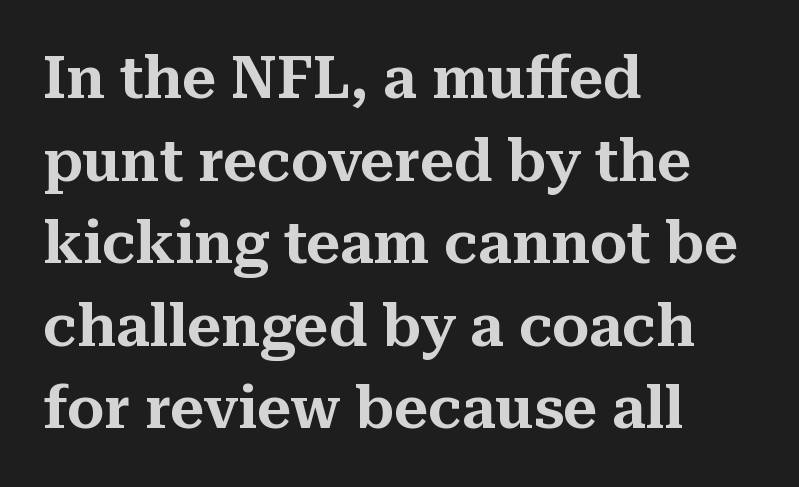
Q: Is the text italic (slanted)? A: No, it is upright.
Q: Is the typeface a serif or a sans-serif typeface? A: Serif.
Q: Is the text underlined? A: No.
Q: How is the paragraph aligned? A: Left-aligned.
Q: Is the spacing between letters normal or unusually wide? A: Normal.
Q: Is the spacing between lines tight, normal or loose? A: Normal.
Q: Width (condensed, normal, or wide)? A: Normal.
Q: Stroke contrast? A: Medium.
Q: x-height? A: Medium.
Q: Monospaced? A: No.
